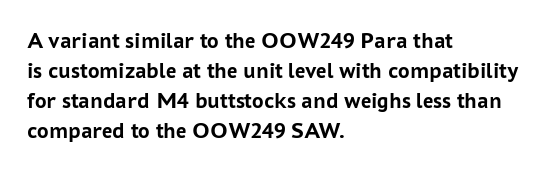
The image shows 23 px bold type, upright; set left-aligned, normal line spacing (1.3x), normal letter spacing, not underlined.
